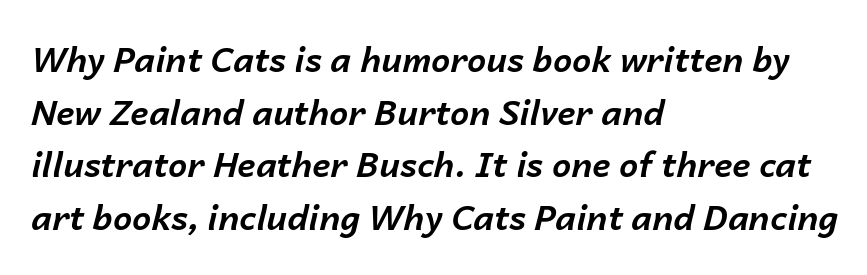
{"italic": "yes", "lean": "right", "slant_degrees": 14, "bold": "yes", "weight": "bold", "width": "normal", "stroke_contrast": "low", "x_height": "medium", "monospaced": "no", "underline": "no", "align": "left", "line_spacing": "normal", "line_spacing_ratio": 1.55, "letter_spacing": "normal", "letter_spacing_em": 0.0, "glyph_px": 34}
